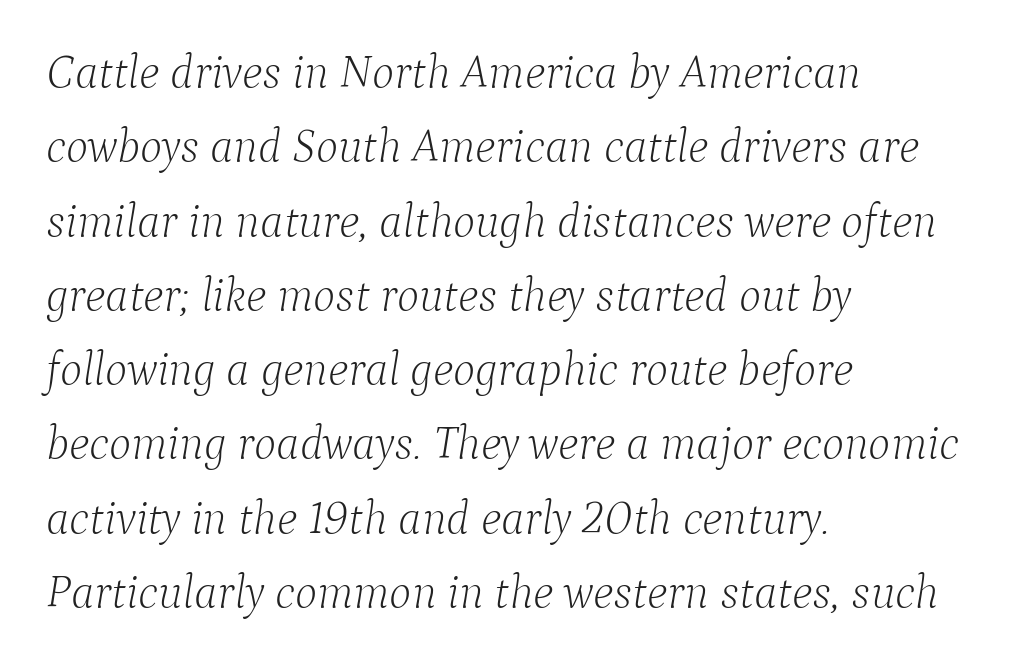
{"serif": "yes", "italic": "yes", "lean": "right", "slant_degrees": 9, "bold": "no", "weight": "light", "width": "normal", "stroke_contrast": "low", "x_height": "medium", "monospaced": "no", "underline": "no", "align": "left", "line_spacing": "normal", "line_spacing_ratio": 1.58, "letter_spacing": "normal", "letter_spacing_em": 0.0, "glyph_px": 47}
